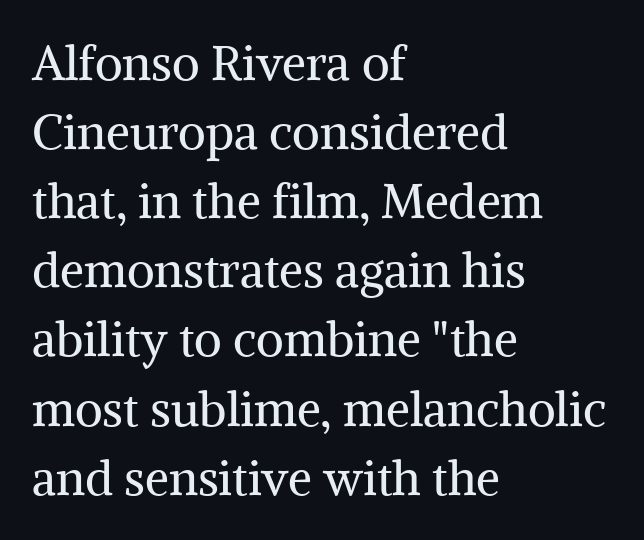
The image shows 48 px regular-weight serif type, upright; set left-aligned, normal line spacing (1.44x), normal letter spacing, not underlined; medium stroke contrast and a medium x-height.
